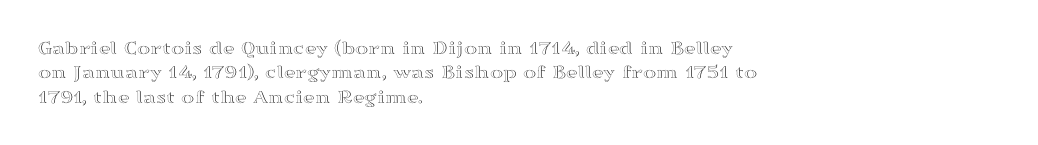
Look at the tracking — it's just the regular setting, nothing added. Horizontal alignment here is leftward, the default for most running prose. Clear beneath every line of the passage. Unlike italic type, these characters show no tilt at all.
